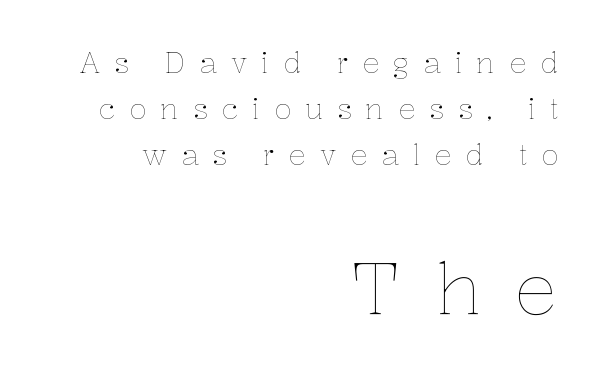
The image shows 72 px thin type, upright; set right-aligned, normal line spacing (1.59x), unusually wide letter spacing (+0.47 em), not underlined; the second (bottom) block is 2.48x larger; low stroke contrast and a medium x-height.
